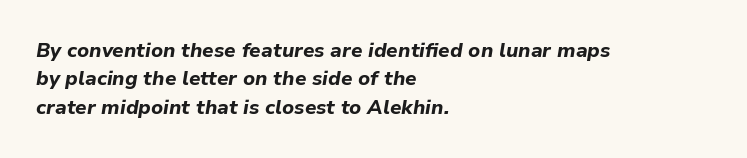
The image shows 20 px bold type, italic (leaning right); set left-aligned, normal line spacing (1.42x), normal letter spacing, not underlined.
